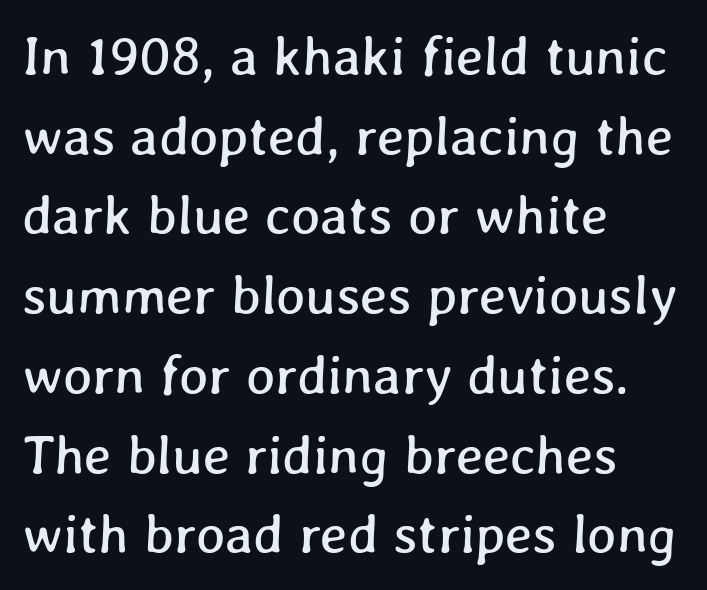
The image shows 55 px text type; set left-aligned, normal line spacing (1.45x), normal letter spacing, not underlined; low stroke contrast and a medium x-height.
